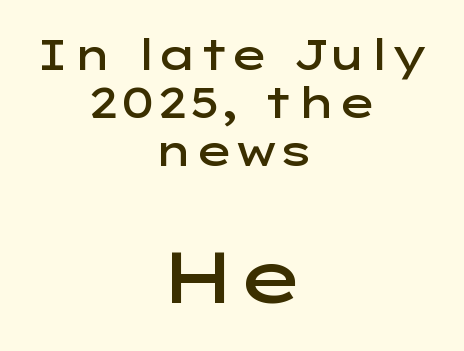
Horizontal bands of white between lines are thin slivers. Its strokes are somewhat broadened, the hallmark of semibold type. A student would notice the bottom passage is typeset larger than what precedes it. When letters stand straight like this, we call the style roman or upright. Lines of text with bare space underneath.
